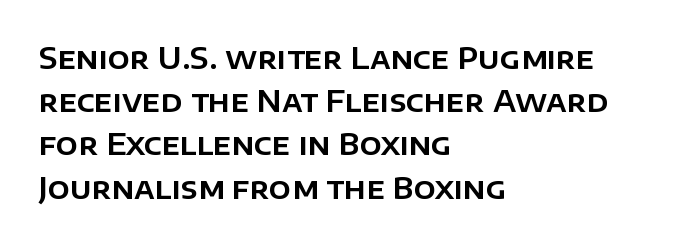
The image shows 29 px sans-serif type, upright; set left-aligned, normal line spacing (1.49x), normal letter spacing, not underlined; low stroke contrast and a large x-height.
